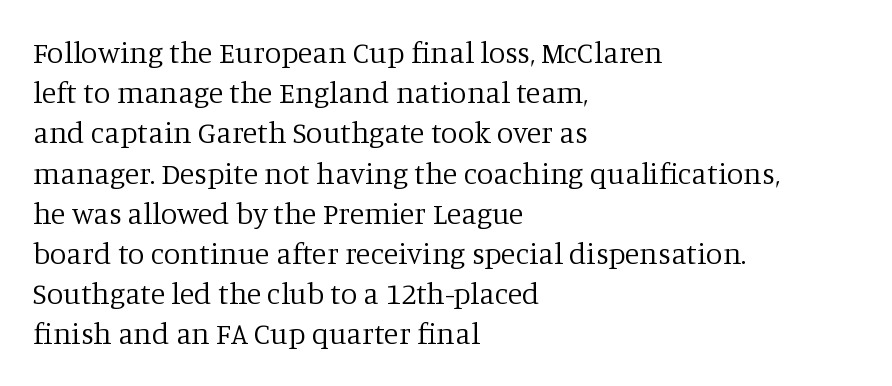
{"serif": "yes", "italic": "no", "bold": "no", "weight": "regular", "width": "normal", "stroke_contrast": "low", "x_height": "large", "monospaced": "no", "underline": "no", "align": "left", "line_spacing": "normal", "line_spacing_ratio": 1.34, "letter_spacing": "normal", "letter_spacing_em": 0.0, "glyph_px": 30}
